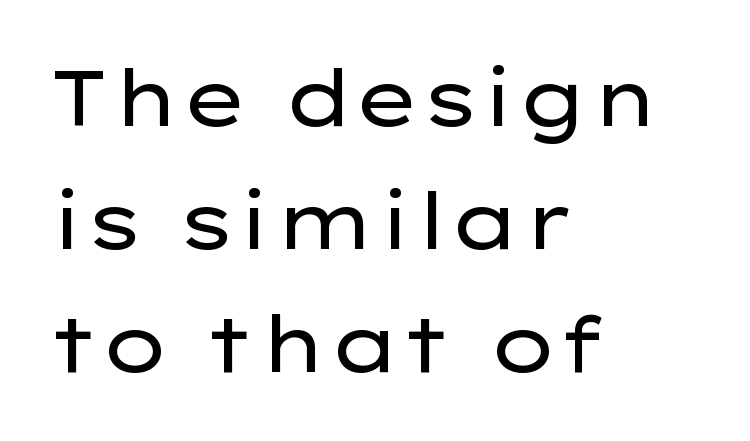
Q: Is the text bold? A: No.
Q: Is the text italic (slanted)? A: No, it is upright.
Q: Is the typeface a serif or a sans-serif typeface? A: Sans-serif.
Q: Is the text underlined? A: No.
Q: How is the paragraph aligned? A: Left-aligned.
Q: Is the spacing between letters normal or unusually wide? A: Normal.
Q: Is the spacing between lines tight, normal or loose? A: Normal.
Q: Width (condensed, normal, or wide)? A: Wide.
Q: Stroke contrast? A: Low.
Q: x-height? A: Medium.
Q: Monospaced? A: No.
